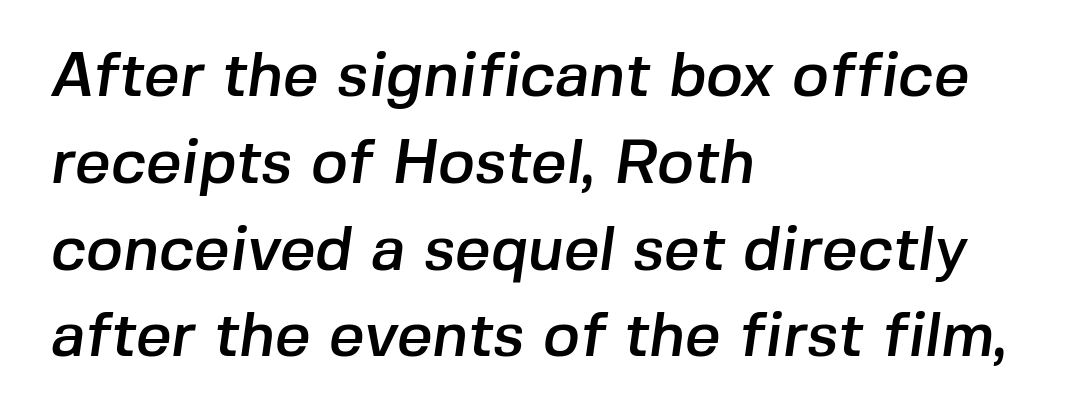
The image shows 62 px sans-serif type; set left-aligned, normal line spacing (1.4x), normal letter spacing, not underlined; low stroke contrast and a medium x-height.
